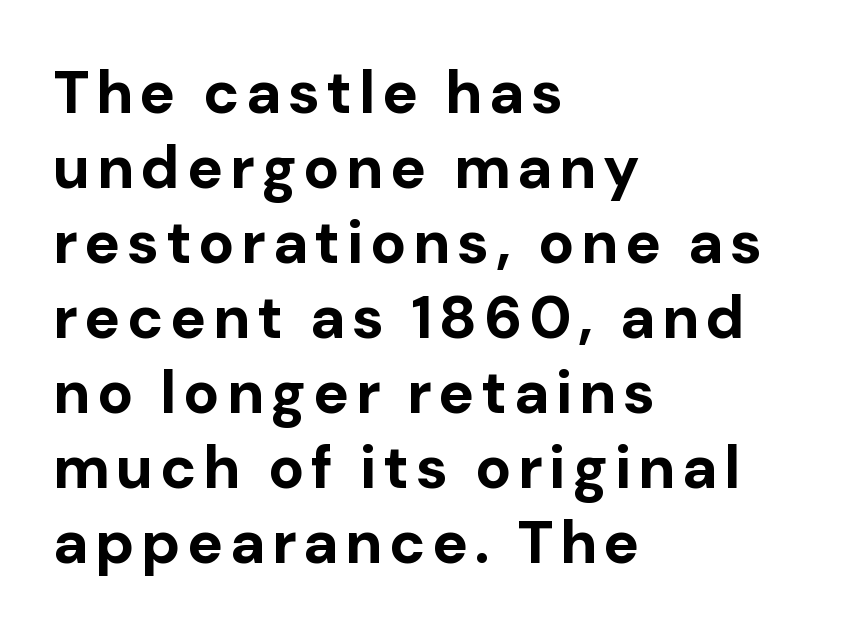
{"serif": "no", "italic": "no", "bold": "yes", "weight": "bold", "width": "normal", "stroke_contrast": "low", "x_height": "medium", "monospaced": "no", "underline": "no", "align": "left", "line_spacing": "normal", "line_spacing_ratio": 1.25, "glyph_px": 60}
